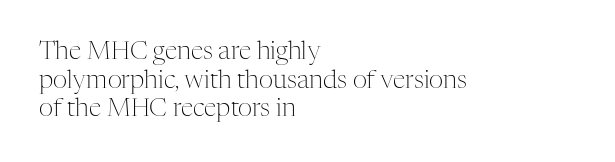
The image shows 25 px text type, upright; set left-aligned, tight line spacing (1.15x), normal letter spacing, not underlined.
